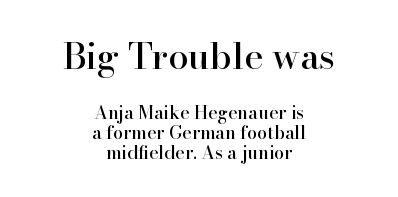
The image shows 36 px serif type, upright; set centered, tight line spacing (1.12x), normal letter spacing, not underlined; the first (top) block is 2.0x larger; high stroke contrast and a small x-height.
